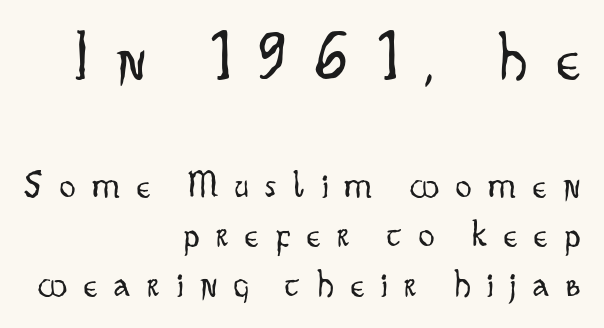
Q: Is the text bold? A: No.
Q: Is the text italic (slanted)? A: No, it is upright.
Q: Is the typeface a serif or a sans-serif typeface? A: Sans-serif.
Q: Is the text underlined? A: No.
Q: How is the paragraph aligned? A: Right-aligned.
Q: Is the spacing between letters normal or unusually wide? A: Unusually wide.
Q: Is the spacing between lines tight, normal or loose? A: Normal.
Q: Which block of text is set in a larger size, the first (top) or the second (bottom)? A: The first (top) one.
Q: Width (condensed, normal, or wide)? A: Condensed.
Q: Stroke contrast? A: Low.
Q: x-height? A: Small.
Q: Monospaced? A: No.
